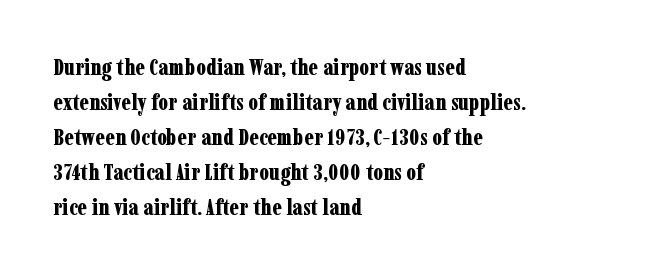
A normal amount of white space separates one row of letters from the next. The lines in this sample share a left origin and differ only in where they stop. Characters follow at the spacing the type designer built in. In terms of weight, the rendering is a true, heavy bold.
